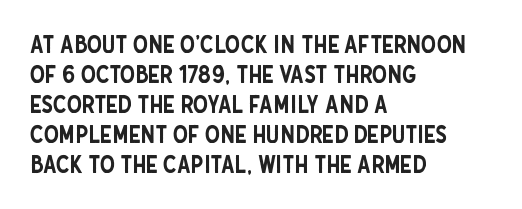
{"italic": "no", "underline": "no", "align": "left", "line_spacing": "normal", "line_spacing_ratio": 1.25, "letter_spacing": "normal", "letter_spacing_em": 0.0, "glyph_px": 24}
